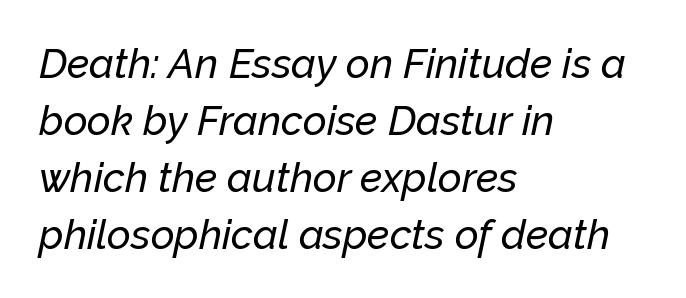
{"italic": "yes", "lean": "right", "slant_degrees": 12, "width": "normal", "stroke_contrast": "low", "x_height": "medium", "monospaced": "no", "underline": "no", "align": "left", "line_spacing": "normal", "line_spacing_ratio": 1.39, "letter_spacing": "normal", "letter_spacing_em": 0.0, "glyph_px": 41}
